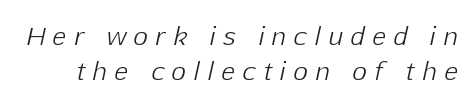
{"italic": "yes", "lean": "right", "slant_degrees": 12, "bold": "no", "underline": "no", "line_spacing": "normal", "line_spacing_ratio": 1.42, "letter_spacing": "wide", "letter_spacing_em": 0.32, "glyph_px": 25}
